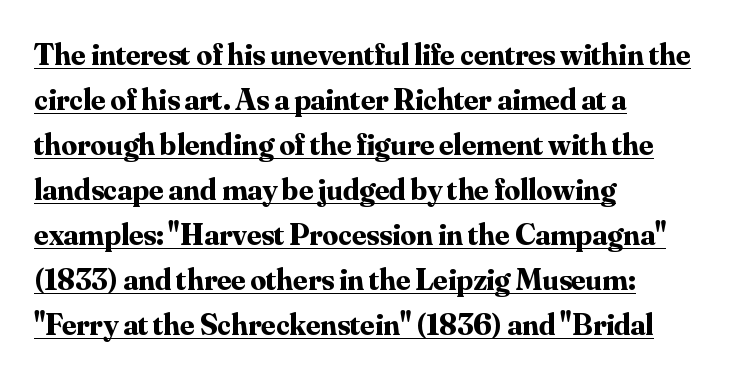
Think of a printed novel: that variable character pitch is what you see here. Layout note: lines flush left. The type sits square on the baseline with zero lean. Underlined type. Baseline-to-baseline distance is the conventional proportion of letter height.
